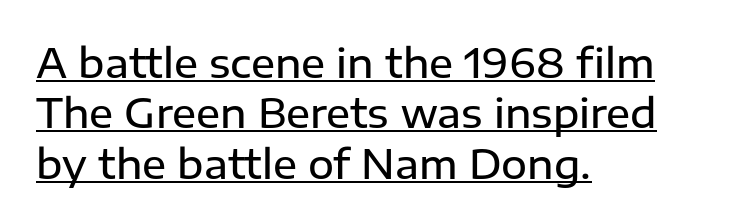
Q: Is the text bold? A: Semi-bold.
Q: Is the text italic (slanted)? A: No, it is upright.
Q: Is the typeface a serif or a sans-serif typeface? A: Sans-serif.
Q: Is the text underlined? A: Yes.
Q: How is the paragraph aligned? A: Left-aligned.
Q: Is the spacing between letters normal or unusually wide? A: Normal.
Q: Is the spacing between lines tight, normal or loose? A: Normal.
Q: Width (condensed, normal, or wide)? A: Normal.
Q: Stroke contrast? A: Low.
Q: x-height? A: Medium.
Q: Monospaced? A: No.
